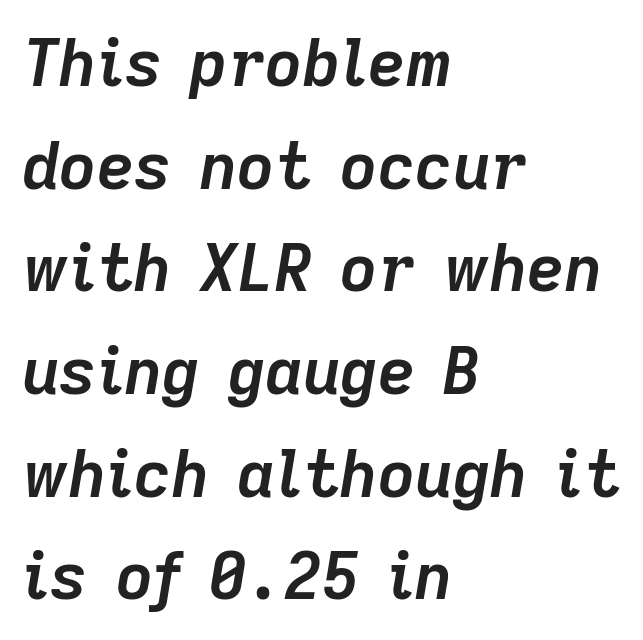
{"italic": "yes", "lean": "right", "slant_degrees": 9, "bold": "yes", "weight": "semibold", "width": "normal", "stroke_contrast": "low", "x_height": "medium", "monospaced": "no", "underline": "no", "align": "left", "line_spacing": "normal", "line_spacing_ratio": 1.58, "letter_spacing": "normal", "letter_spacing_em": 0.0, "glyph_px": 65}
